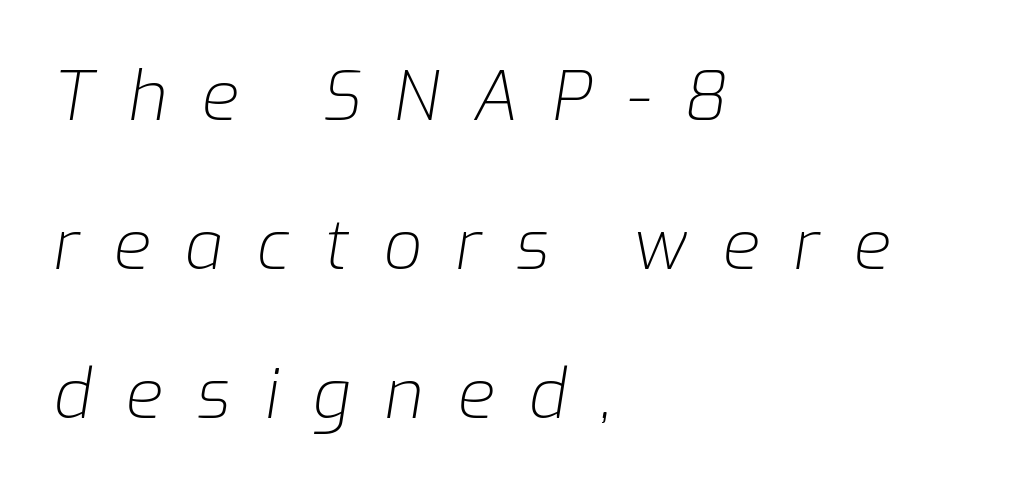
The rendering anchors every line to the left-hand side. Every character sits at an angle, as italics do. Do the characters align in a grid? No, the font is proportional. Quick note: interline space is abundant. The weight would be labelled regular, book, light, or lighter still. Characters follow at a spacing far wider than the type designer built in.
